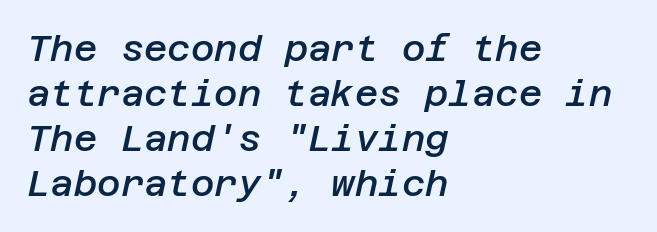
The image shows 36 px semibold type, italic (leaning right); set left-aligned, normal line spacing (1.25x), normal letter spacing, not underlined; low stroke contrast and a large x-height.
